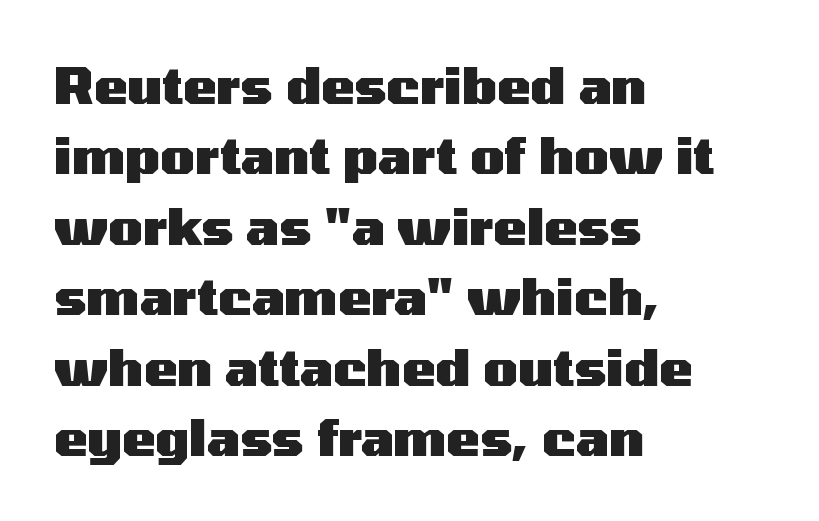
Q: Is the text bold? A: Yes.
Q: Is the text italic (slanted)? A: No, it is upright.
Q: Is the typeface a serif or a sans-serif typeface? A: Sans-serif.
Q: Is the text underlined? A: No.
Q: How is the paragraph aligned? A: Left-aligned.
Q: Is the spacing between letters normal or unusually wide? A: Normal.
Q: Is the spacing between lines tight, normal or loose? A: Normal.
Q: Width (condensed, normal, or wide)? A: Wide.
Q: Stroke contrast? A: Medium.
Q: x-height? A: Medium.
Q: Monospaced? A: No.
